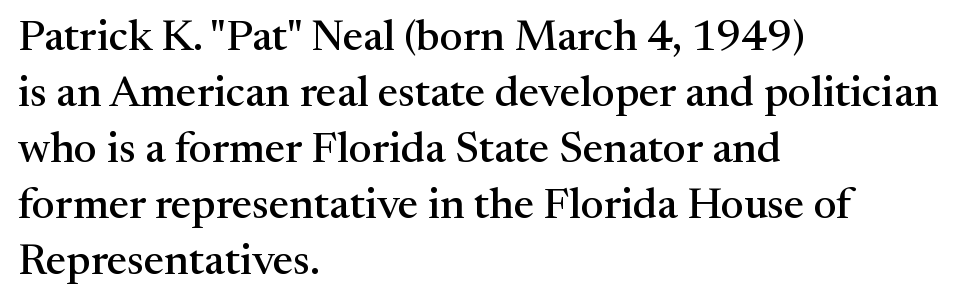
Q: Is the text italic (slanted)? A: No, it is upright.
Q: Is the typeface a serif or a sans-serif typeface? A: Serif.
Q: Is the text underlined? A: No.
Q: How is the paragraph aligned? A: Left-aligned.
Q: Is the spacing between letters normal or unusually wide? A: Normal.
Q: Is the spacing between lines tight, normal or loose? A: Normal.
Q: Width (condensed, normal, or wide)? A: Normal.
Q: Stroke contrast? A: Medium.
Q: x-height? A: Medium.
Q: Monospaced? A: No.
